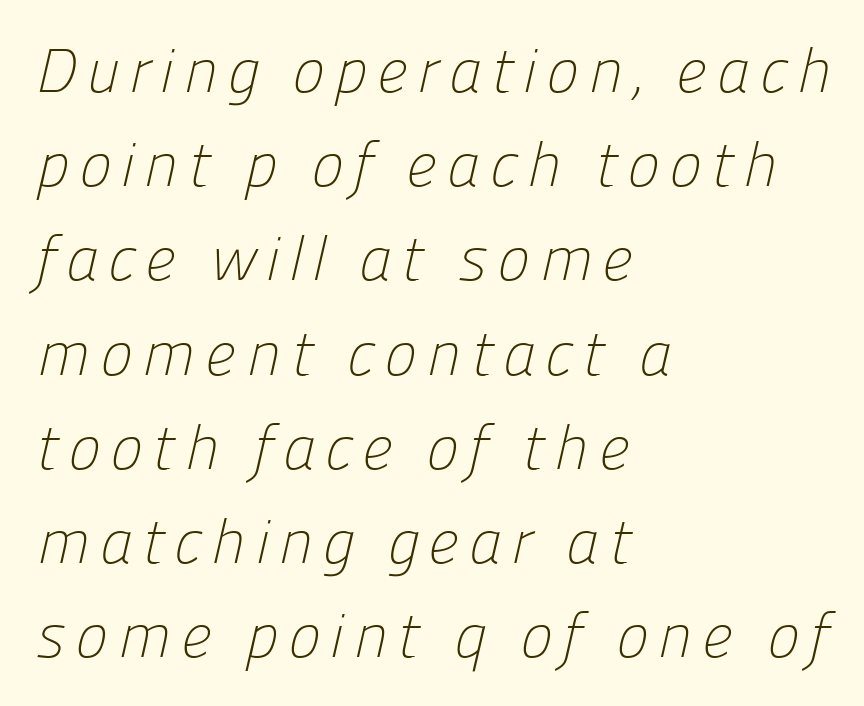
{"serif": "no", "bold": "no", "weight": "light", "width": "normal", "stroke_contrast": "low", "x_height": "medium", "monospaced": "no", "underline": "no", "align": "left", "line_spacing": "normal", "line_spacing_ratio": 1.52, "glyph_px": 62}
